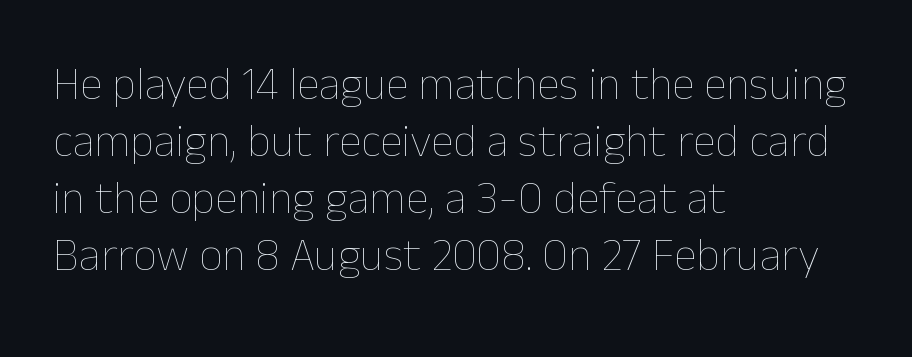
Q: Is the text bold? A: No.
Q: Is the text italic (slanted)? A: No, it is upright.
Q: Is the text underlined? A: No.
Q: How is the paragraph aligned? A: Left-aligned.
Q: Is the spacing between letters normal or unusually wide? A: Normal.
Q: Width (condensed, normal, or wide)? A: Normal.
Q: Stroke contrast? A: Low.
Q: x-height? A: Medium.
Q: Monospaced? A: No.
